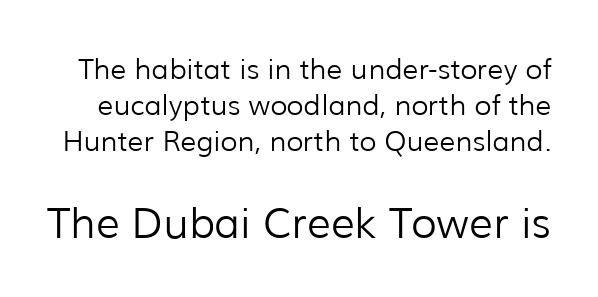
{"serif": "no", "italic": "no", "bold": "no", "weight": "light", "width": "normal", "stroke_contrast": "low", "x_height": "medium", "monospaced": "no", "underline": "no", "line_spacing": "normal", "line_spacing_ratio": 1.29, "letter_spacing": "normal", "letter_spacing_em": 0.0, "larger_block": "second", "size_ratio": 1.5, "glyph_px": 42}
